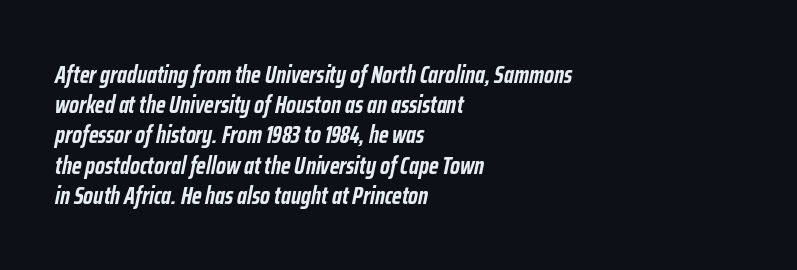
The image shows 24 px bold type, italic (leaning right); set left-aligned, normal line spacing (1.26x), normal letter spacing, not underlined.
